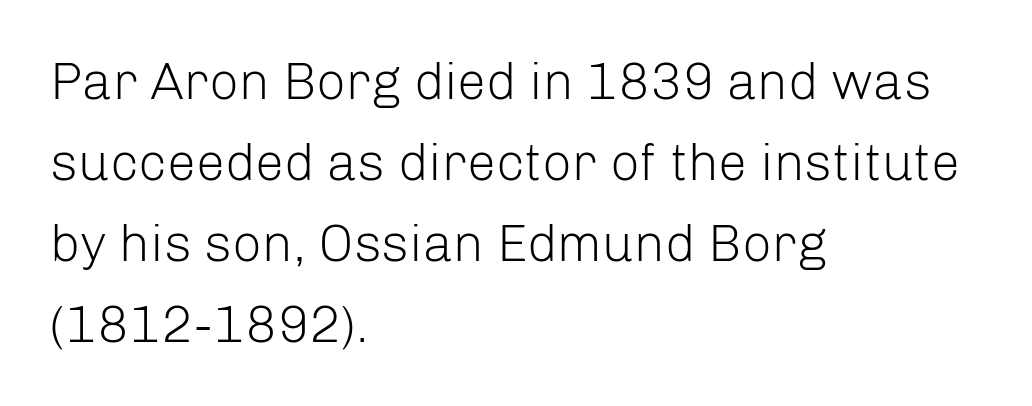
Bold? No — there's no thickening of the strokes. The passage is arranged the way most books set body copy — flush left. A typesetter would label this face a sans. Students, observe: this is what conventionally led text looks like. The letters advance in unequal steps, a hallmark of proportional type.
